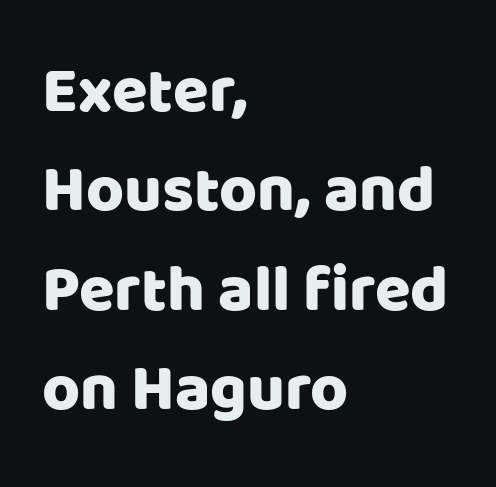
Q: Is the text italic (slanted)? A: No, it is upright.
Q: Is the typeface a serif or a sans-serif typeface? A: Sans-serif.
Q: Is the text underlined? A: No.
Q: How is the paragraph aligned? A: Left-aligned.
Q: Is the spacing between letters normal or unusually wide? A: Normal.
Q: Is the spacing between lines tight, normal or loose? A: Normal.
Q: Width (condensed, normal, or wide)? A: Normal.
Q: Stroke contrast? A: Low.
Q: x-height? A: Large.
Q: Monospaced? A: No.
